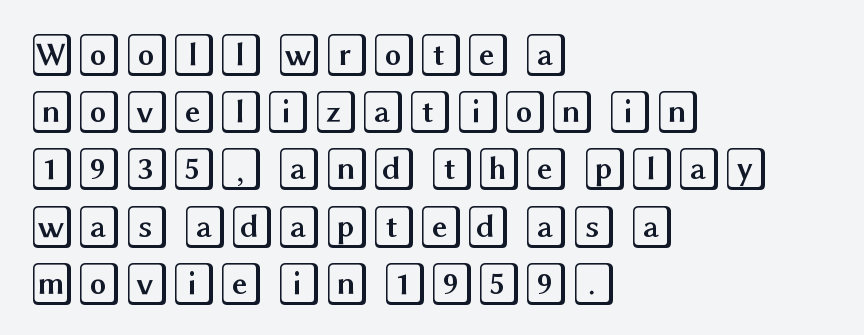
{"italic": "no", "width": "wide", "x_height": "large", "underline": "no", "align": "left", "line_spacing": "normal", "line_spacing_ratio": 1.33, "letter_spacing": "normal", "letter_spacing_em": 0.0, "glyph_px": 43}
